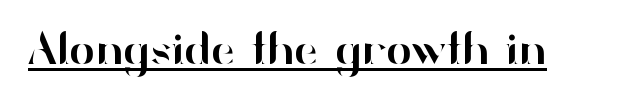
The image shows 48 px sans-serif type, upright; set normal letter spacing, underlined; high stroke contrast and a small x-height.
